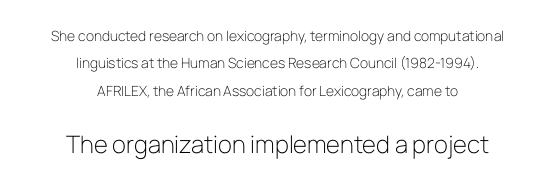
Q: Is the text bold? A: No.
Q: Is the text italic (slanted)? A: No, it is upright.
Q: Is the text underlined? A: No.
Q: How is the paragraph aligned? A: Centered.
Q: Is the spacing between letters normal or unusually wide? A: Normal.
Q: Is the spacing between lines tight, normal or loose? A: Loose.
Q: Which block of text is set in a larger size, the first (top) or the second (bottom)? A: The second (bottom) one.
